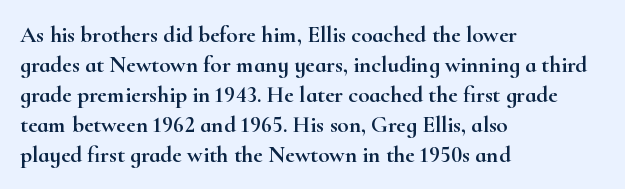
The rendering keeps characters at their native spacing. The string is rendered with underlining switched off. It's the straight-up-and-down kind of type. The paragraph has a hard left edge and a soft right edge. One glance says typical: line gaps are just what's usual.
